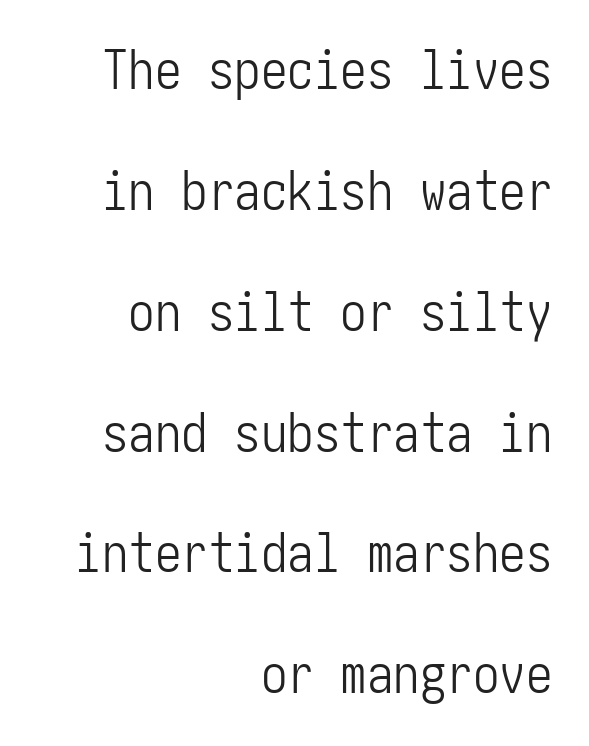
{"serif": "no", "italic": "no", "bold": "no", "weight": "light", "width": "condensed", "stroke_contrast": "low", "x_height": "medium", "underline": "no", "align": "right", "line_spacing": "loose", "line_spacing_ratio": 2.28, "letter_spacing": "normal", "letter_spacing_em": 0.0, "glyph_px": 53}
